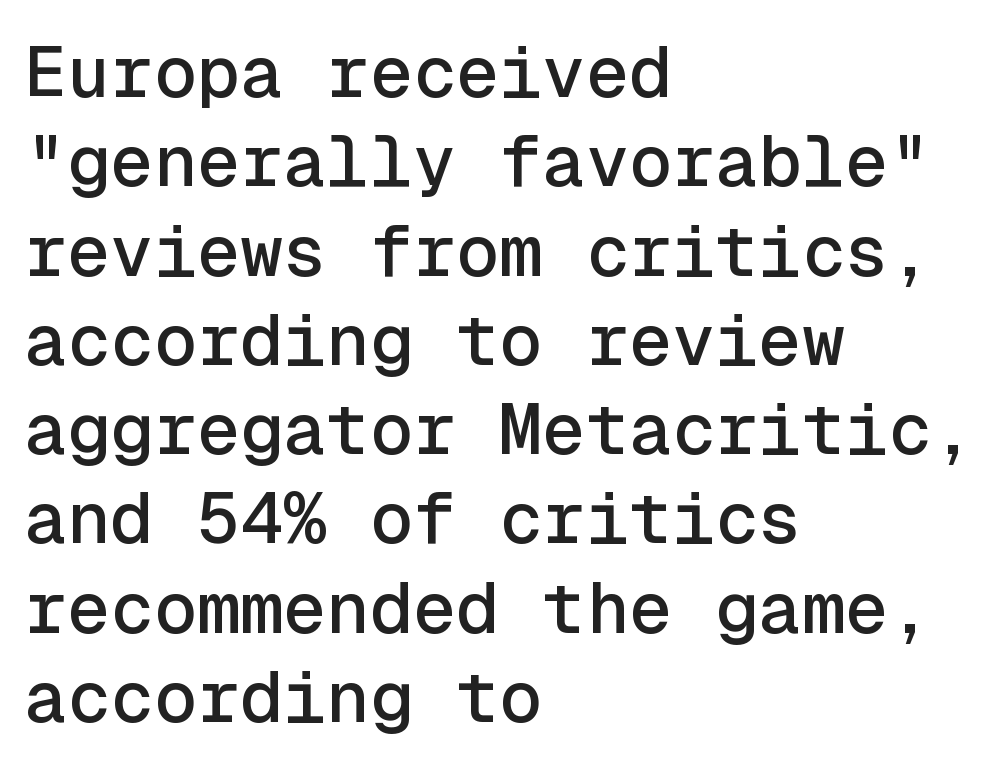
{"serif": "no", "italic": "no", "width": "normal", "x_height": "medium", "monospaced": "yes", "underline": "no", "align": "left", "line_spacing_ratio": 1.24, "letter_spacing": "normal", "letter_spacing_em": 0.0, "glyph_px": 72}
